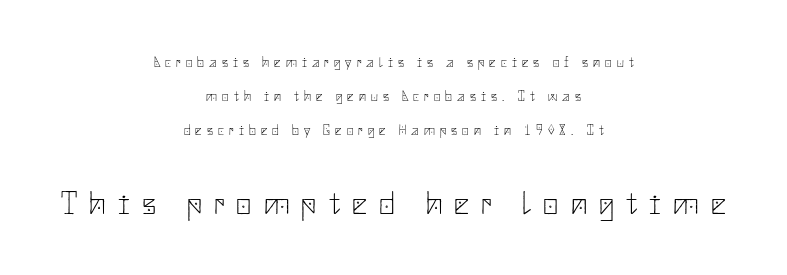
{"serif": "no", "italic": "no", "bold": "no", "weight": "thin", "width": "normal", "stroke_contrast": "low", "x_height": "small", "underline": "no", "align": "center", "line_spacing": "loose", "line_spacing_ratio": 2.43, "letter_spacing": "wide", "letter_spacing_em": 0.37, "larger_block": "second", "size_ratio": 2.36, "glyph_px": 33}
